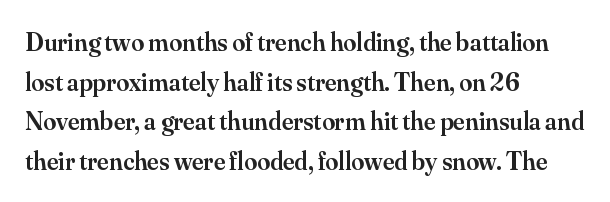
If you measured baseline to baseline, you'd find a middling distance. The typesetting leans somewhat heavy: a semibold. Which margin do the lines hug? The left one — the right edge is uneven. The font's upright variant was chosen for this text.
